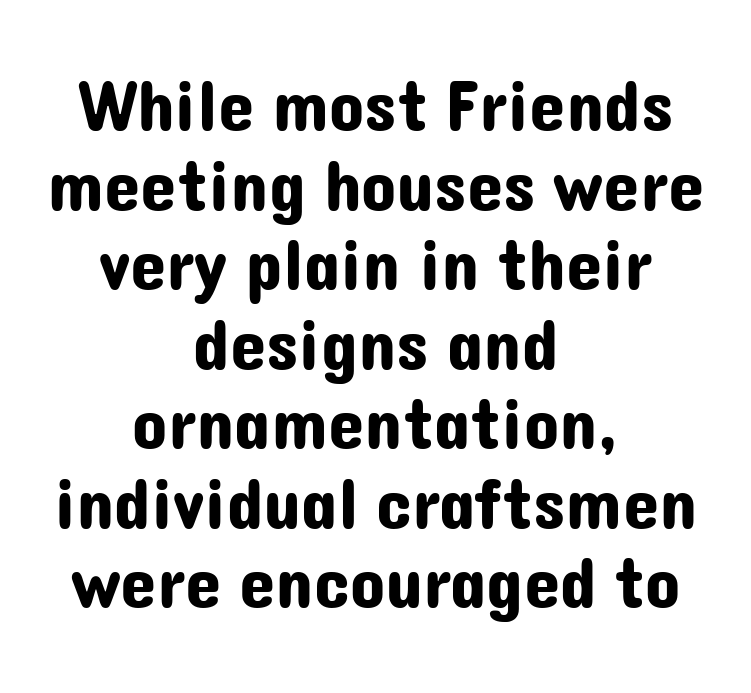
One-word summary of the alignment: center. Here the designer chose a conventional face with non-uniform glyph widths. The glyphs in this specimen are sans serif. Nobody drew a line under any word here.
